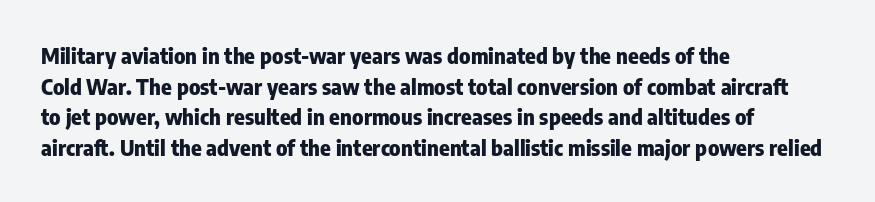
If you drew a line through each stem, it would be perfectly vertical. A normal amount of white space separates one row of letters from the next. Unmarked baselines from the first word to the last. Pretty heavy lettering here — definitely bold. The paragraph has a hard left edge and a soft right edge. These lines keep a tight, regular rhythm from letter to letter.
